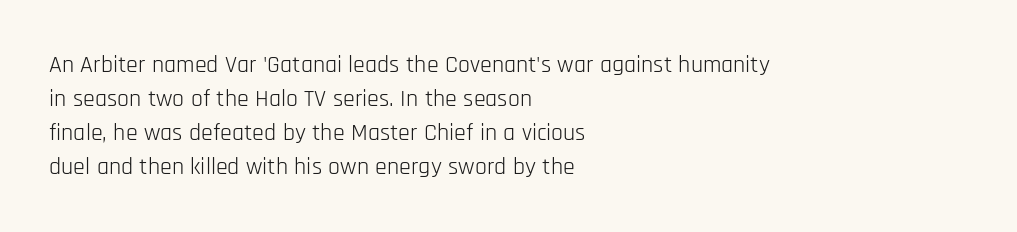
Decoration check: the copy has no underline. Teacher's note: observe the even left margin — that is flush-left alignment. Interline gaps are of average width in this sample. No chunkiness to these letters — they're not bold. These lines were composed using upright roman letters.
